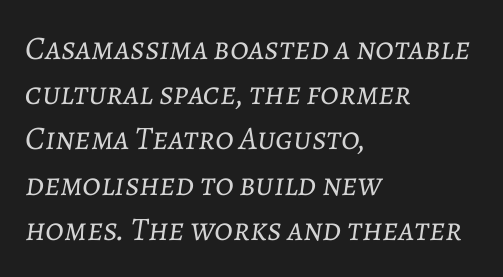
The image shows 33 px light type, italic (leaning right); set left-aligned, normal line spacing (1.37x), normal letter spacing, not underlined; low stroke contrast and a medium x-height.
